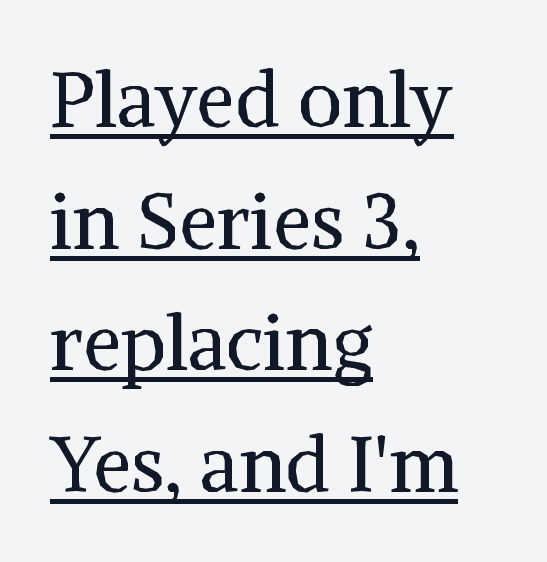
The image shows 77 px regular-weight serif type, upright; set left-aligned, normal line spacing (1.58x), normal letter spacing, underlined; medium stroke contrast and a medium x-height.
